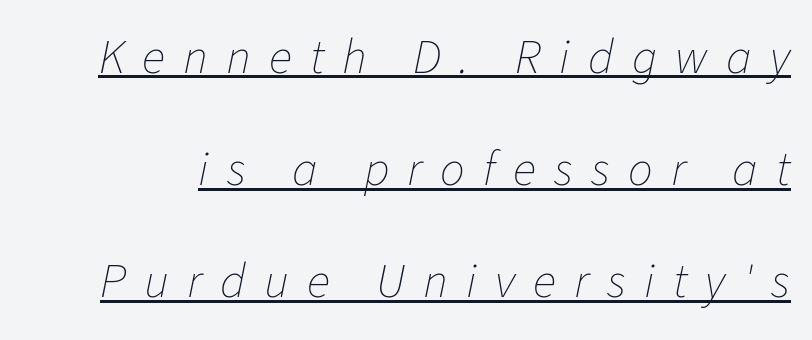
Q: Is the text bold? A: No.
Q: Is the text italic (slanted)? A: Yes, it leans right by about 11 degrees.
Q: Is the text underlined? A: Yes.
Q: Is the spacing between letters normal or unusually wide? A: Unusually wide.
Q: Is the spacing between lines tight, normal or loose? A: Loose.
Q: Width (condensed, normal, or wide)? A: Normal.
Q: Stroke contrast? A: Low.
Q: x-height? A: Medium.
Q: Monospaced? A: No.
